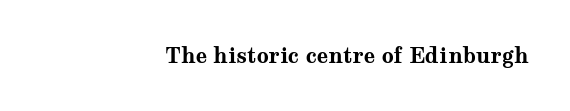
Q: Is the text bold? A: Yes.
Q: Is the text italic (slanted)? A: No, it is upright.
Q: Is the text underlined? A: No.
Q: How is the paragraph aligned? A: Right-aligned.
Q: Is the spacing between letters normal or unusually wide? A: Normal.
